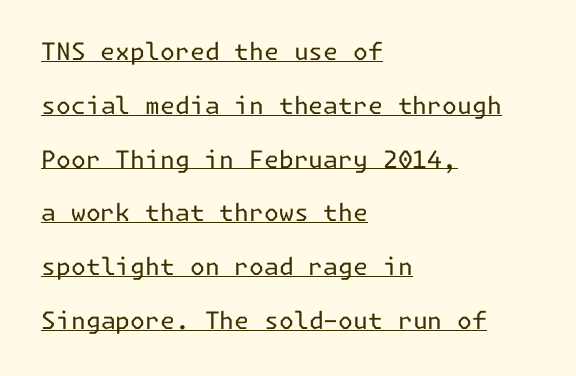
Q: Is the text bold? A: No.
Q: Is the text italic (slanted)? A: No, it is upright.
Q: Is the text underlined? A: Yes.
Q: How is the paragraph aligned? A: Left-aligned.
Q: Is the spacing between letters normal or unusually wide? A: Normal.
Q: Is the spacing between lines tight, normal or loose? A: Loose.
